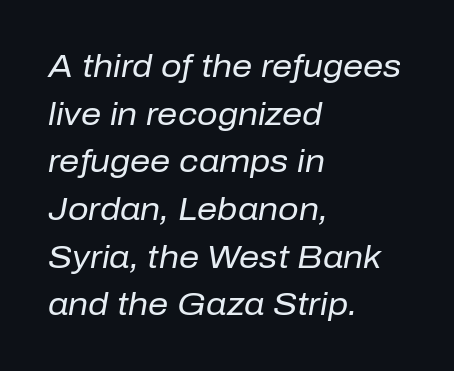
The image shows 32 px regular-weight type, italic (leaning right); set left-aligned, normal line spacing (1.49x), normal letter spacing, not underlined; low stroke contrast and a medium x-height.
